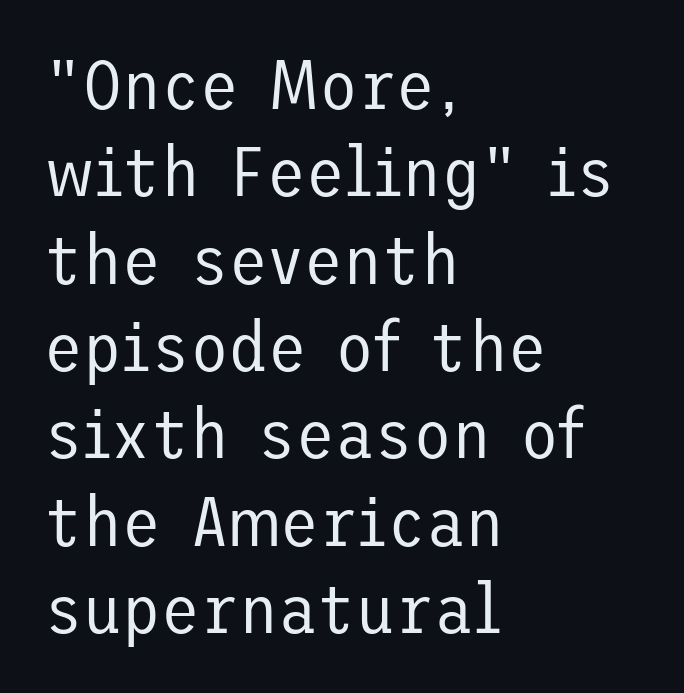
Caption: multi-line text, flush left, ragged right. Quick note: underline off. Unlike a traditional serif, this face leaves its strokes unadorned. Do the letters lean? They stand straight. The face looks like a standard text weight, possibly lighter.
